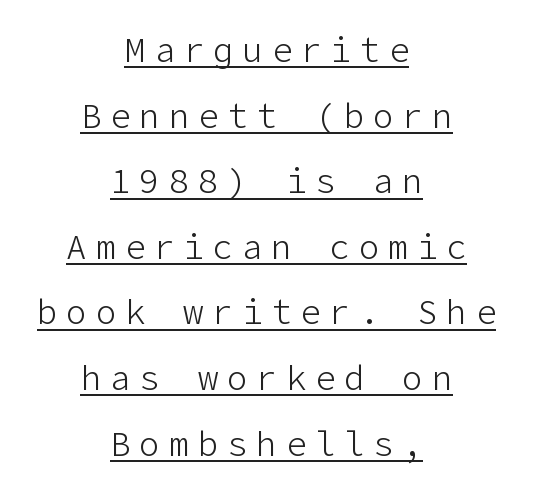
Q: Is the text bold? A: No.
Q: Is the text italic (slanted)? A: No, it is upright.
Q: Is the typeface a serif or a sans-serif typeface? A: Sans-serif.
Q: Is the text underlined? A: Yes.
Q: How is the paragraph aligned? A: Centered.
Q: Is the spacing between letters normal or unusually wide? A: Unusually wide.
Q: Is the spacing between lines tight, normal or loose? A: Loose.
Q: Width (condensed, normal, or wide)? A: Normal.
Q: Stroke contrast? A: Low.
Q: x-height? A: Medium.
